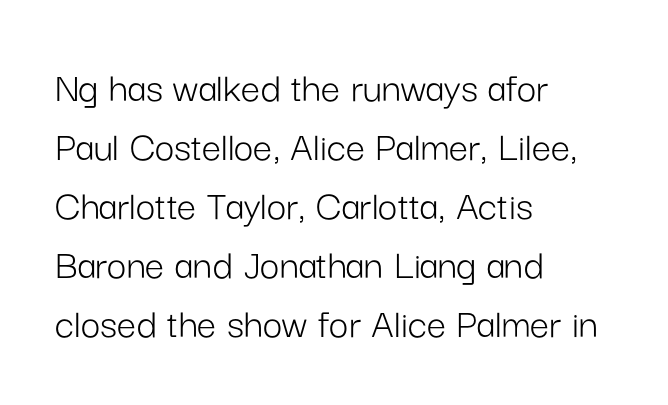
The image shows 43 px light sans-serif type, upright; set left-aligned, normal line spacing (1.37x), normal letter spacing, not underlined; low stroke contrast and a medium x-height.
